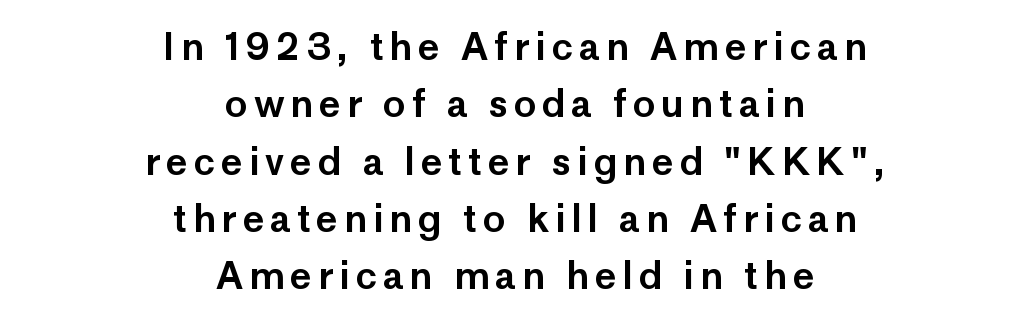
The image shows 37 px sans-serif type, upright; set centered, normal line spacing (1.55x), not underlined; low stroke contrast and a medium x-height.
